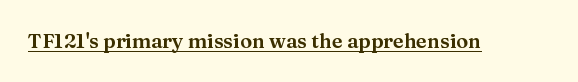
{"italic": "no", "underline": "yes", "letter_spacing": "normal", "letter_spacing_em": 0.0, "glyph_px": 20}
